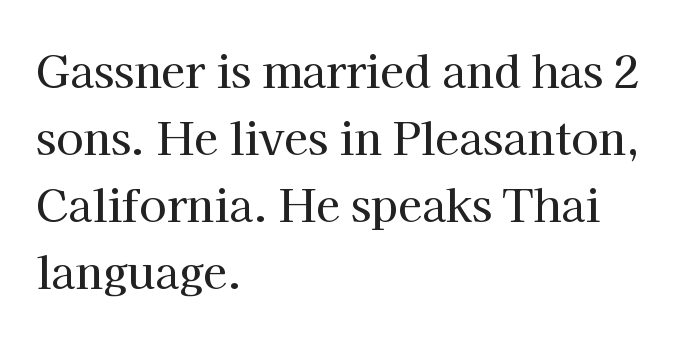
All the whitespace from short lines collects on the right. The letters carry serifs — small finishing strokes at the ends of their stems. Each row of text sits above clean, open space. Is there any slant? The stems are plumb. The horizontal fit of the characters is conventional and even. Character widths vary here, with narrow letters taking less room than wide ones.
